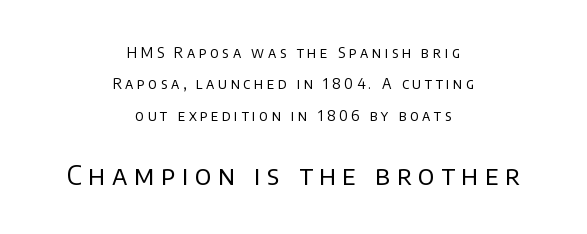
Only glyphs here, with clear space below each row. A typesetter would mark this as roman, not italic. Someone cranked the tracking dial way up on this one. Vertical spacing — loose. A centered setting, common on invitations and titles, is used for this passage. Stems and bowls with no extra thickness — not bold.
